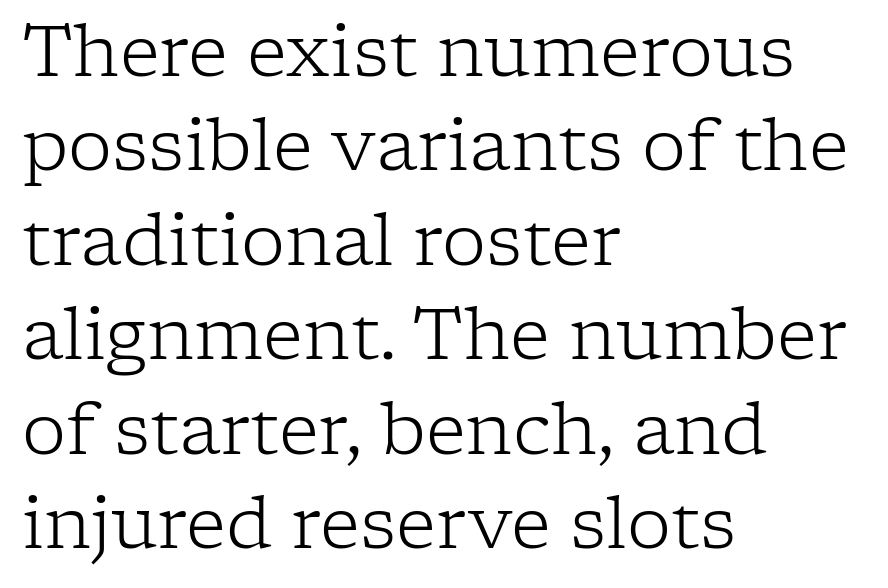
Q: Is the text bold? A: No.
Q: Is the text italic (slanted)? A: No, it is upright.
Q: Is the typeface a serif or a sans-serif typeface? A: Serif.
Q: Is the text underlined? A: No.
Q: How is the paragraph aligned? A: Left-aligned.
Q: Is the spacing between letters normal or unusually wide? A: Normal.
Q: Is the spacing between lines tight, normal or loose? A: Normal.
Q: Width (condensed, normal, or wide)? A: Normal.
Q: Stroke contrast? A: Low.
Q: x-height? A: Medium.
Q: Monospaced? A: No.
